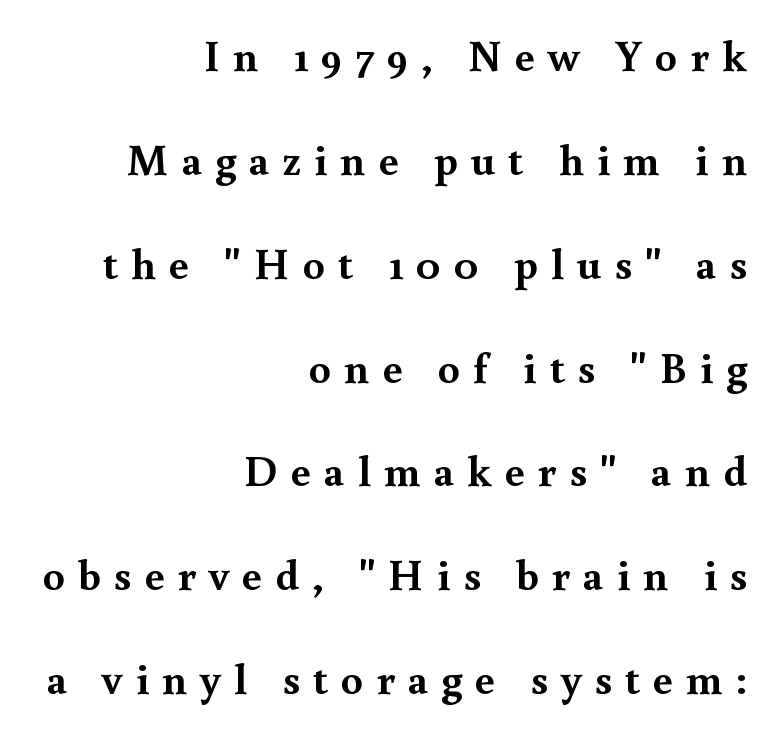
{"serif": "yes", "italic": "no", "bold": "yes", "weight": "semibold", "width": "normal", "x_height": "small", "monospaced": "no", "underline": "no", "align": "right", "line_spacing": "loose", "line_spacing_ratio": 2.36, "letter_spacing": "wide", "letter_spacing_em": 0.3, "glyph_px": 44}
